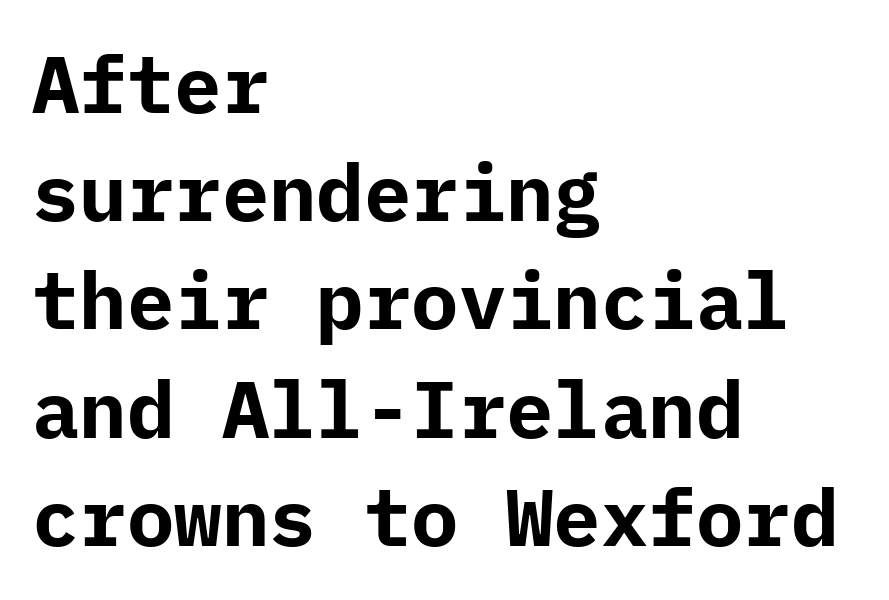
Q: Is the text bold? A: Yes.
Q: Is the text italic (slanted)? A: No, it is upright.
Q: Is the typeface a serif or a sans-serif typeface? A: Sans-serif.
Q: Is the text underlined? A: No.
Q: How is the paragraph aligned? A: Left-aligned.
Q: Is the spacing between letters normal or unusually wide? A: Normal.
Q: Is the spacing between lines tight, normal or loose? A: Normal.
Q: Width (condensed, normal, or wide)? A: Normal.
Q: Stroke contrast? A: Low.
Q: x-height? A: Medium.
